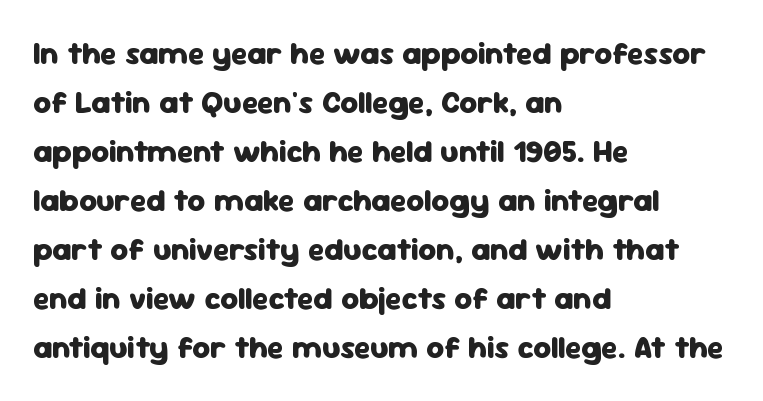
{"serif": "no", "italic": "no", "bold": "yes", "weight": "heavy", "width": "normal", "stroke_contrast": "low", "x_height": "medium", "monospaced": "no", "underline": "no", "align": "left", "line_spacing": "normal", "line_spacing_ratio": 1.58, "letter_spacing": "normal", "letter_spacing_em": 0.0, "glyph_px": 31}
